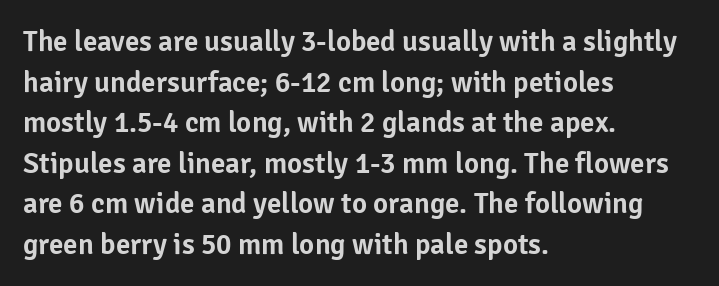
{"serif": "no", "italic": "no", "width": "normal", "stroke_contrast": "low", "x_height": "medium", "monospaced": "no", "underline": "no", "align": "left", "line_spacing": "normal", "line_spacing_ratio": 1.4, "letter_spacing": "normal", "letter_spacing_em": 0.0, "glyph_px": 29}
